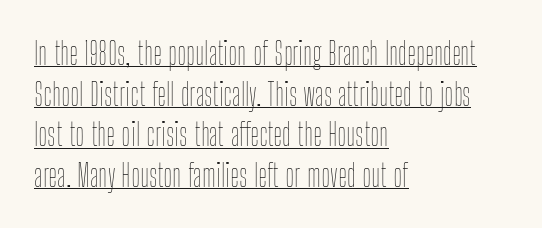
The image shows 31 px thin, condensed type, upright; set left-aligned, normal line spacing (1.31x), normal letter spacing, underlined; low stroke contrast and a medium x-height.
